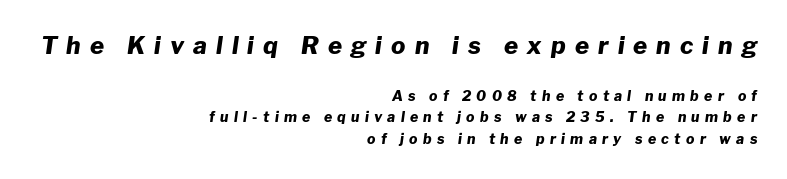
Q: Is the text bold? A: Yes.
Q: Is the text italic (slanted)? A: Yes, it leans right by about 8 degrees.
Q: Is the text underlined? A: No.
Q: How is the paragraph aligned? A: Right-aligned.
Q: Is the spacing between letters normal or unusually wide? A: Unusually wide.
Q: Is the spacing between lines tight, normal or loose? A: Normal.
Q: Which block of text is set in a larger size, the first (top) or the second (bottom)? A: The first (top) one.
